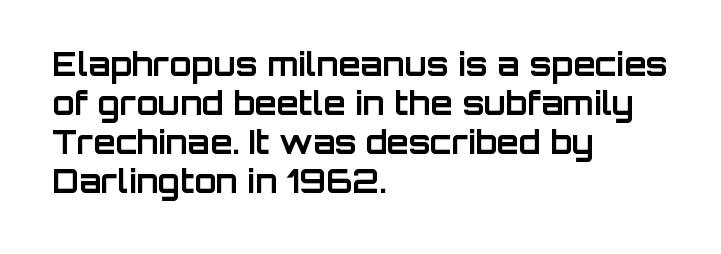
The image shows 32 px bold sans-serif type, upright; set left-aligned, line spacing 1.22x, normal letter spacing, not underlined; low stroke contrast and a large x-height.
